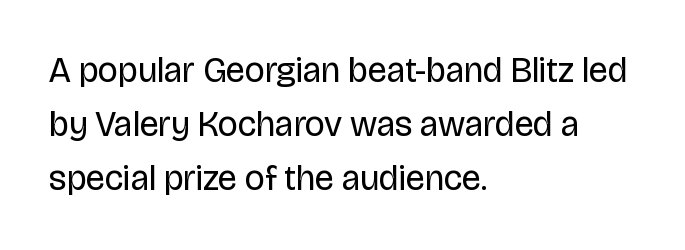
{"serif": "no", "italic": "no", "bold": "no", "weight": "regular", "width": "normal", "stroke_contrast": "low", "x_height": "large", "monospaced": "no", "underline": "no", "align": "left", "line_spacing": "normal", "line_spacing_ratio": 1.55, "letter_spacing": "normal", "letter_spacing_em": 0.0, "glyph_px": 35}
